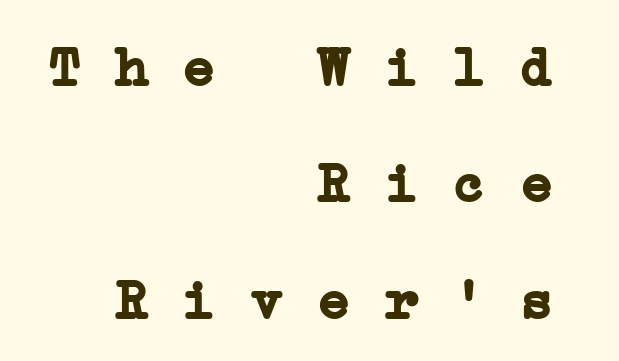
{"serif": "yes", "bold": "yes", "weight": "semibold", "width": "wide", "stroke_contrast": "low", "x_height": "medium", "monospaced": "yes", "underline": "no", "align": "right", "line_spacing": "loose", "line_spacing_ratio": 2.08, "letter_spacing": "normal", "letter_spacing_em": 0.0, "glyph_px": 56}
